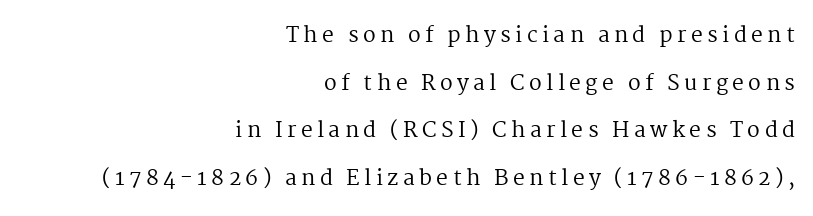
Q: Is the text bold? A: No.
Q: Is the text italic (slanted)? A: No, it is upright.
Q: Is the text underlined? A: No.
Q: How is the paragraph aligned? A: Right-aligned.
Q: Is the spacing between letters normal or unusually wide? A: Unusually wide.
Q: Is the spacing between lines tight, normal or loose? A: Loose.
